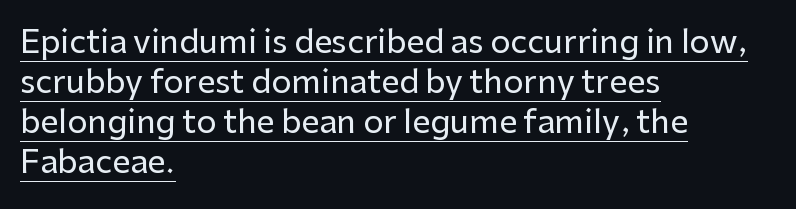
Unlike italic type, these characters show no tilt at all. If you measured baseline to baseline, you'd find a middling distance. The sample's only ornament is a line tracing under the words. The designer went with a sans here, leaving each stem footless.
